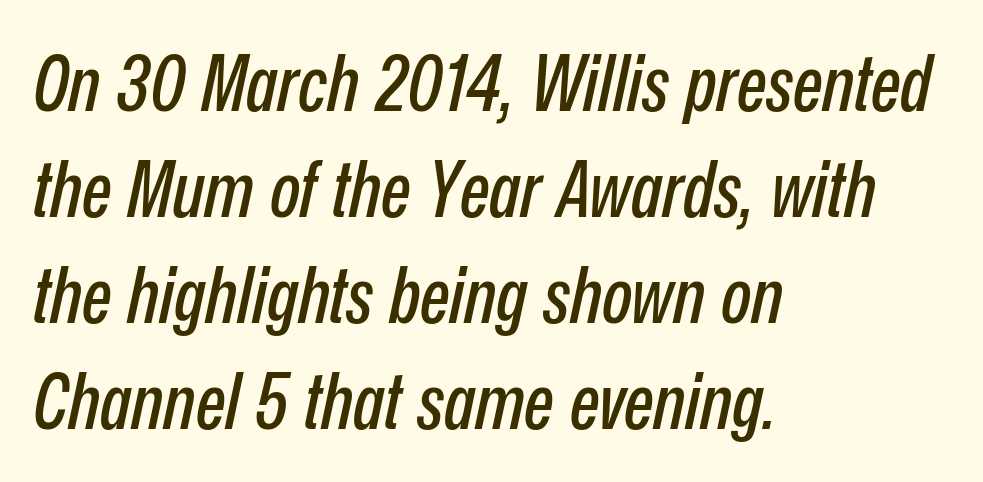
Q: Is the text italic (slanted)? A: Yes, it leans right by about 12 degrees.
Q: Is the text underlined? A: No.
Q: How is the paragraph aligned? A: Left-aligned.
Q: Is the spacing between letters normal or unusually wide? A: Normal.
Q: Is the spacing between lines tight, normal or loose? A: Normal.
Q: Width (condensed, normal, or wide)? A: Condensed.
Q: Stroke contrast? A: Low.
Q: x-height? A: Medium.
Q: Monospaced? A: No.
